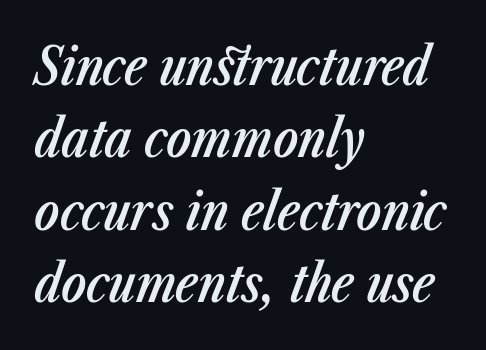
{"italic": "yes", "lean": "right", "slant_degrees": 23, "bold": "semi", "weight": "semibold", "width": "condensed", "stroke_contrast": "low", "x_height": "medium", "monospaced": "no", "underline": "no", "align": "left", "line_spacing": "normal", "line_spacing_ratio": 1.39, "letter_spacing": "normal", "letter_spacing_em": 0.0, "glyph_px": 52}
